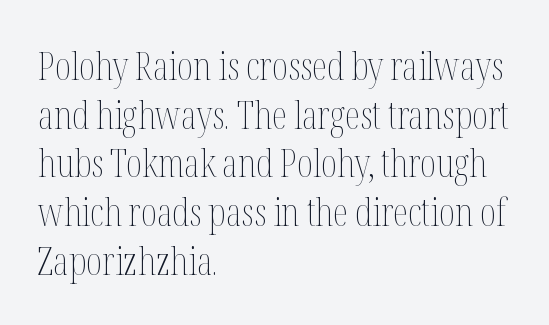
Q: Is the text bold? A: No.
Q: Is the text italic (slanted)? A: No, it is upright.
Q: Is the text underlined? A: No.
Q: How is the paragraph aligned? A: Left-aligned.
Q: Is the spacing between letters normal or unusually wide? A: Normal.
Q: Is the spacing between lines tight, normal or loose? A: Normal.
Q: Width (condensed, normal, or wide)? A: Condensed.
Q: Stroke contrast? A: Medium.
Q: x-height? A: Medium.
Q: Monospaced? A: No.
